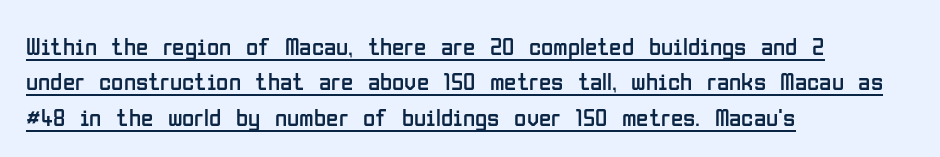
The image shows 25 px text type, upright; set left-aligned, normal line spacing (1.42x), normal letter spacing, underlined.
